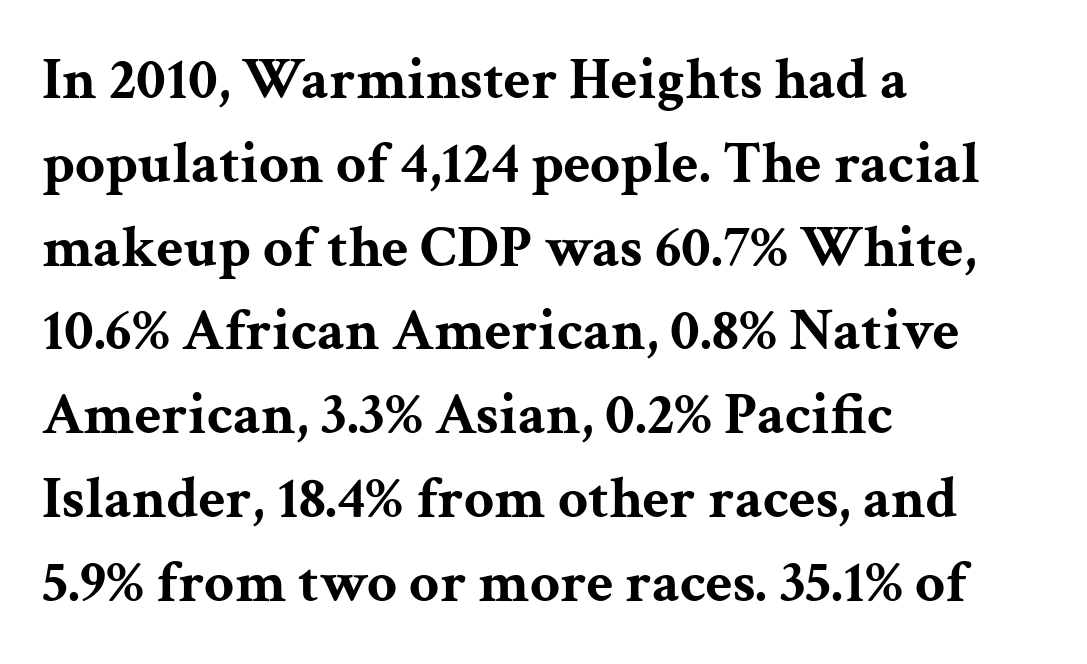
The image shows 59 px bold, wide serif type, upright; set left-aligned, normal line spacing (1.42x), normal letter spacing, not underlined; medium stroke contrast and a medium x-height.
